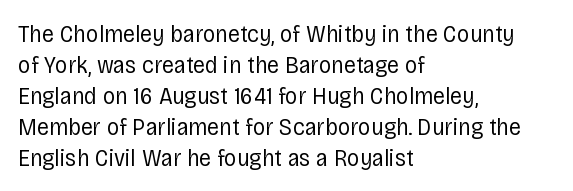
Q: Is the text bold? A: No.
Q: Is the text italic (slanted)? A: No, it is upright.
Q: Is the text underlined? A: No.
Q: How is the paragraph aligned? A: Left-aligned.
Q: Is the spacing between letters normal or unusually wide? A: Normal.
